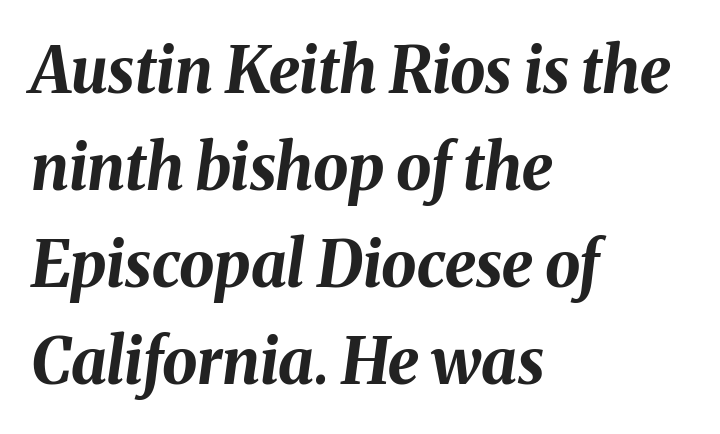
Does the weight exceed regular? Yes, all the way to bold. You could not count columns in this text — the font is proportionally spaced. The passage shown leans; its letterforms are oblique. Decoration check: the copy has no underline. The letterforms sit shoulder to shoulder at normal distance.
